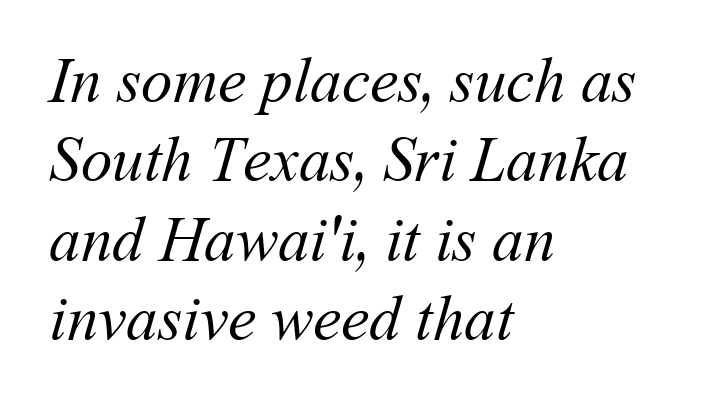
Reading down the block, your eye returns to a fixed left position each line. Leading matches the norm, producing a regular column. Each letter keeps its own natural width here, so spacing adapts to shape. Descender tails drop into unmarked territory. This reads as an unemphasized weight, regular at the heaviest. Letter spacing: default.
